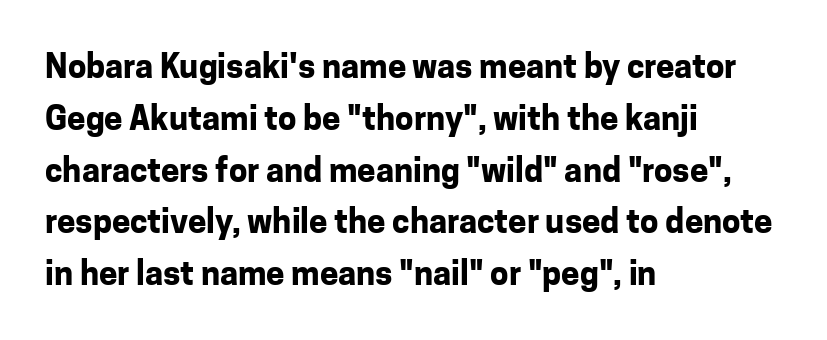
The image shows 33 px bold sans-serif type, upright; set left-aligned, normal line spacing (1.57x), normal letter spacing, not underlined; low stroke contrast and a medium x-height.
